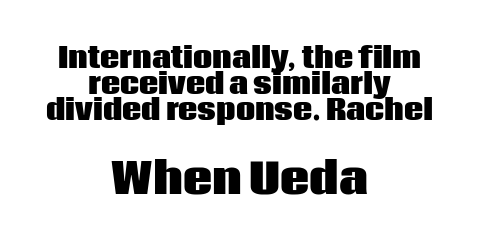
The image shows 41 px heavy sans-serif type, upright; set centered, tight line spacing (0.96x), normal letter spacing, not underlined; the second (bottom) block is 1.52x larger; low stroke contrast and a large x-height.
